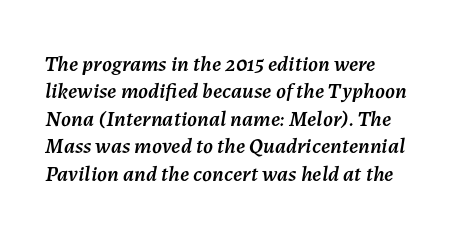
{"italic": "yes", "lean": "right", "slant_degrees": 7, "underline": "no", "align": "left", "line_spacing": "normal", "line_spacing_ratio": 1.25, "letter_spacing": "normal", "letter_spacing_em": 0.0, "glyph_px": 22}
